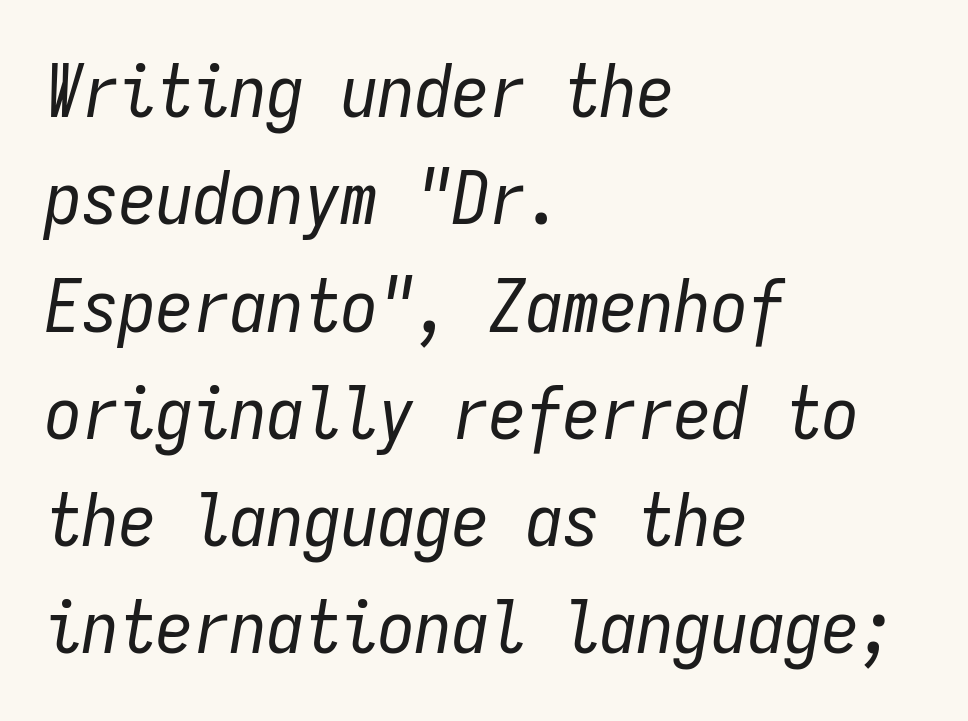
The zone under the glyphs is completely vacant. This sample keeps an unexceptional amount of space between lines. Compared with typical body copy, the letter spacing here is the same. The face used here has a pronounced slope to its letters. The letters march in equal steps, a hallmark of fixed-pitch type. The strokes are not fattened; the text isn't bold.
